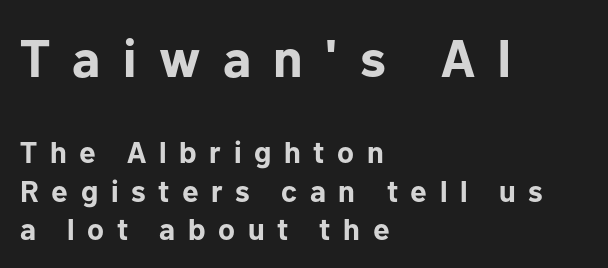
Q: Is the text bold? A: Yes.
Q: Is the text italic (slanted)? A: No, it is upright.
Q: Is the typeface a serif or a sans-serif typeface? A: Sans-serif.
Q: Is the text underlined? A: No.
Q: How is the paragraph aligned? A: Left-aligned.
Q: Is the spacing between letters normal or unusually wide? A: Unusually wide.
Q: Is the spacing between lines tight, normal or loose? A: Normal.
Q: Which block of text is set in a larger size, the first (top) or the second (bottom)? A: The first (top) one.
Q: Width (condensed, normal, or wide)? A: Normal.
Q: Stroke contrast? A: Low.
Q: x-height? A: Medium.
Q: Monospaced? A: No.
